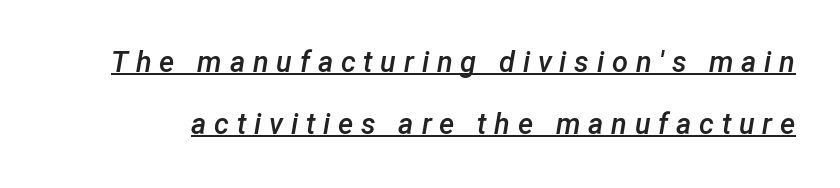
{"italic": "yes", "lean": "right", "slant_degrees": 12, "bold": "semi", "weight": "semibold", "width": "normal", "stroke_contrast": "low", "x_height": "medium", "monospaced": "no", "underline": "yes", "line_spacing": "loose", "line_spacing_ratio": 2.14, "letter_spacing": "wide", "letter_spacing_em": 0.27, "glyph_px": 29}
